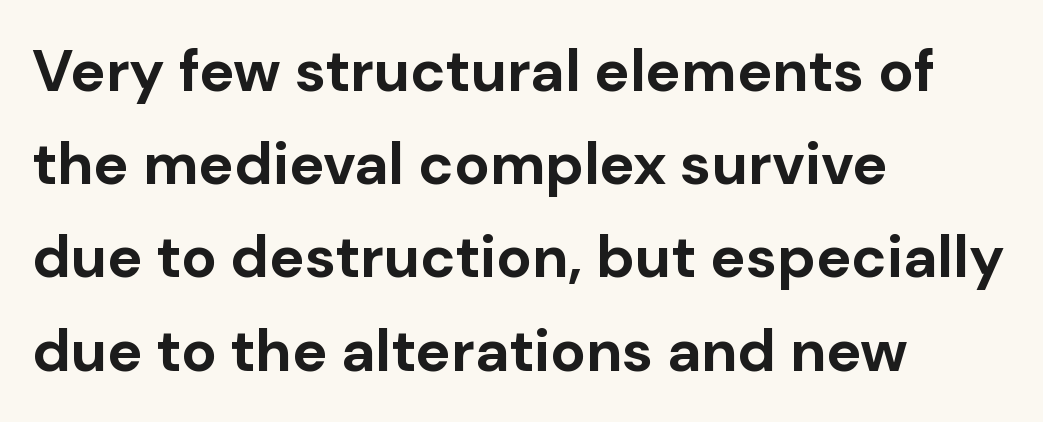
The image shows 59 px bold sans-serif type, upright; set left-aligned, normal line spacing (1.58x), normal letter spacing, not underlined; low stroke contrast and a medium x-height.
